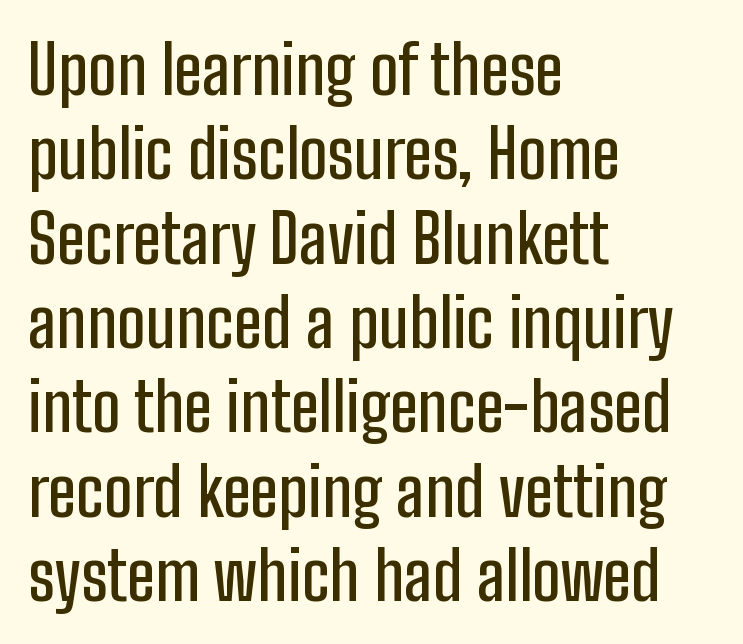
The image shows 68 px condensed sans-serif type, upright; set left-aligned, line spacing 1.24x, normal letter spacing, not underlined; low stroke contrast and a medium x-height.
